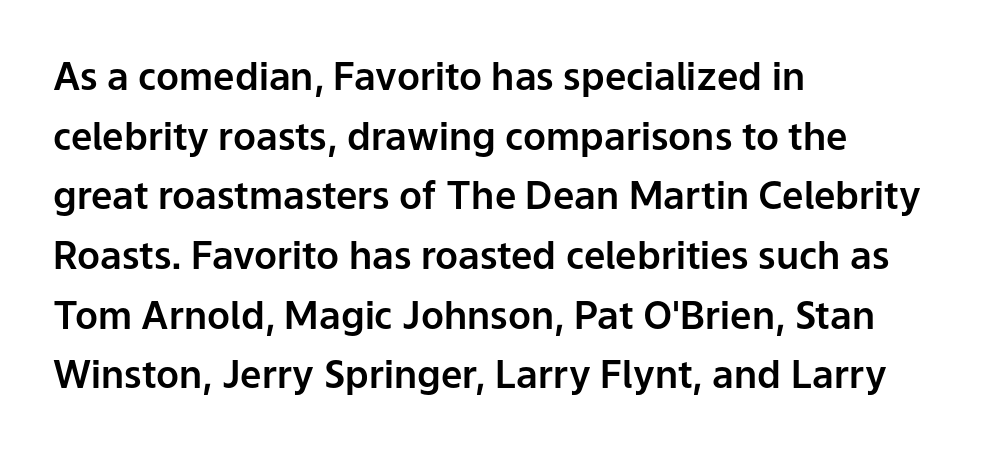
{"serif": "no", "italic": "no", "width": "normal", "stroke_contrast": "low", "x_height": "medium", "monospaced": "no", "underline": "no", "align": "left", "line_spacing": "normal", "line_spacing_ratio": 1.57, "letter_spacing": "normal", "letter_spacing_em": 0.0, "glyph_px": 38}
